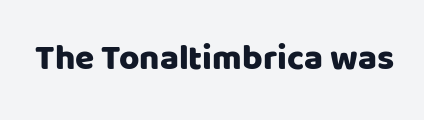
The image shows 35 px sans-serif type, upright; set normal letter spacing, not underlined; low stroke contrast and a large x-height.
